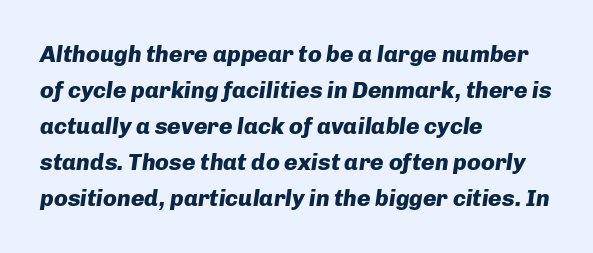
Q: Is the text bold? A: Yes.
Q: Is the text italic (slanted)? A: Yes, it leans right by about 8 degrees.
Q: Is the text underlined? A: No.
Q: How is the paragraph aligned? A: Left-aligned.
Q: Is the spacing between letters normal or unusually wide? A: Normal.
Q: Is the spacing between lines tight, normal or loose? A: Normal.
